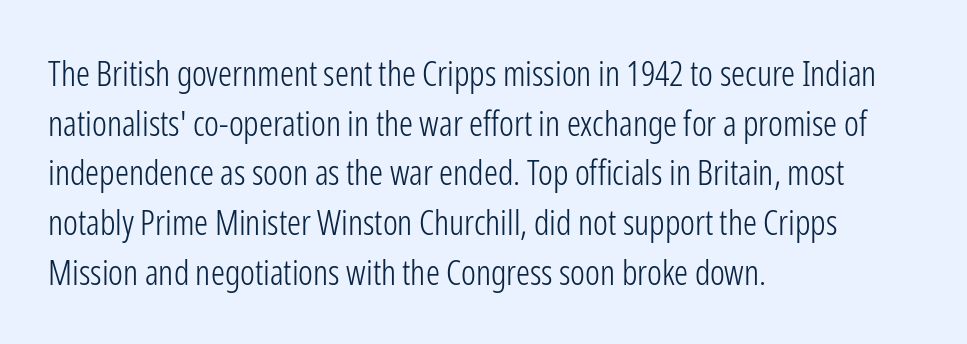
Q: Is the text bold? A: No.
Q: Is the text italic (slanted)? A: No, it is upright.
Q: Is the typeface a serif or a sans-serif typeface? A: Sans-serif.
Q: Is the text underlined? A: No.
Q: How is the paragraph aligned? A: Left-aligned.
Q: Is the spacing between letters normal or unusually wide? A: Normal.
Q: Is the spacing between lines tight, normal or loose? A: Normal.
Q: Width (condensed, normal, or wide)? A: Condensed.
Q: Stroke contrast? A: Low.
Q: x-height? A: Medium.
Q: Monospaced? A: No.
